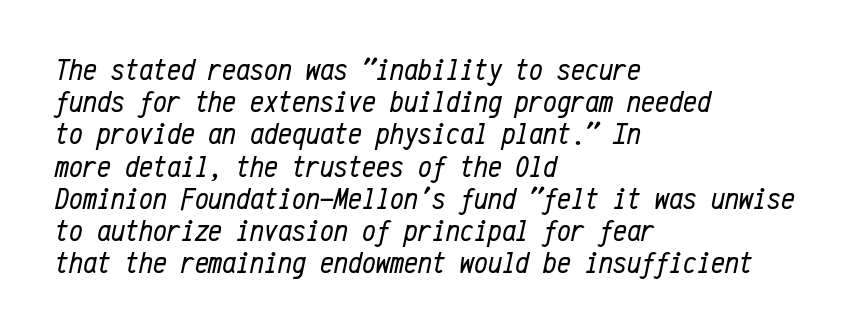
Q: Is the text bold? A: No.
Q: Is the text italic (slanted)? A: Yes, it leans right by about 12 degrees.
Q: Is the text underlined? A: No.
Q: How is the paragraph aligned? A: Left-aligned.
Q: Is the spacing between letters normal or unusually wide? A: Normal.
Q: Is the spacing between lines tight, normal or loose? A: Tight.
Q: Width (condensed, normal, or wide)? A: Condensed.
Q: Stroke contrast? A: Low.
Q: x-height? A: Medium.
Q: Monospaced? A: Yes.
